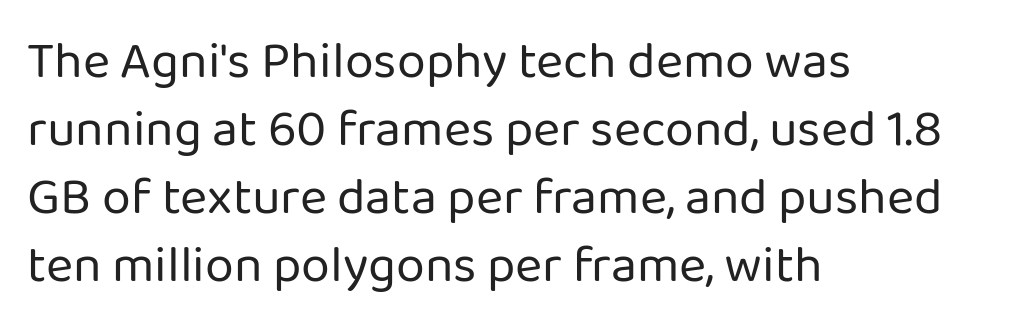
The image shows 52 px regular-weight sans-serif type, upright; set left-aligned, normal line spacing (1.31x), normal letter spacing, not underlined; low stroke contrast and a medium x-height.
